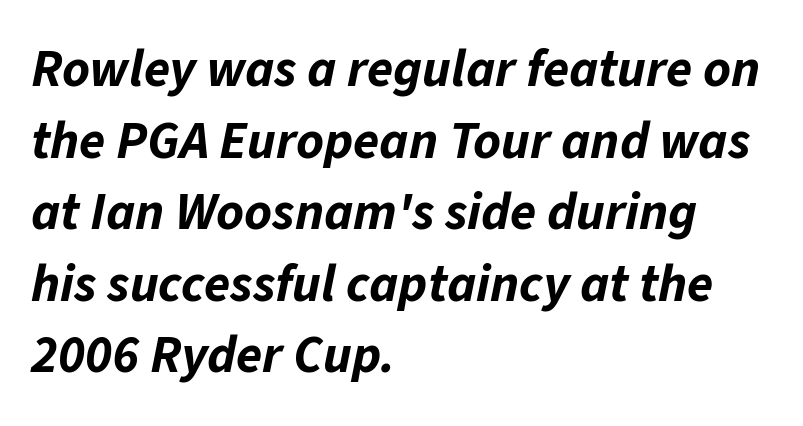
The image shows 53 px bold type, italic (leaning right); set left-aligned, normal line spacing (1.35x), normal letter spacing, not underlined; low stroke contrast and a medium x-height.
